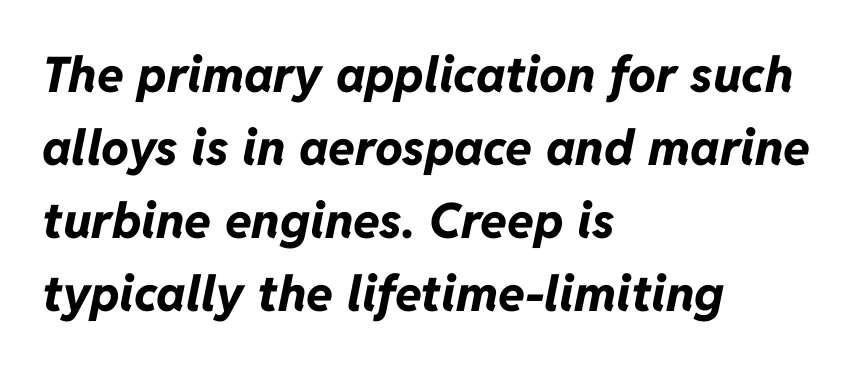
The image shows 49 px bold type, italic (leaning right); set left-aligned, normal line spacing (1.49x), normal letter spacing, not underlined; low stroke contrast and a medium x-height.
